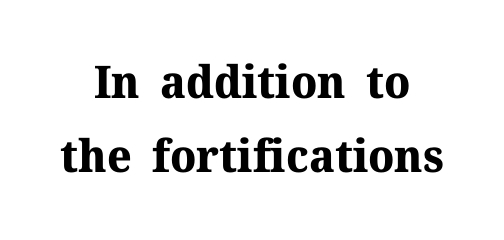
The image shows 45 px bold serif type, upright; set centered, normal line spacing (1.65x), normal letter spacing, not underlined; medium stroke contrast and a medium x-height.
